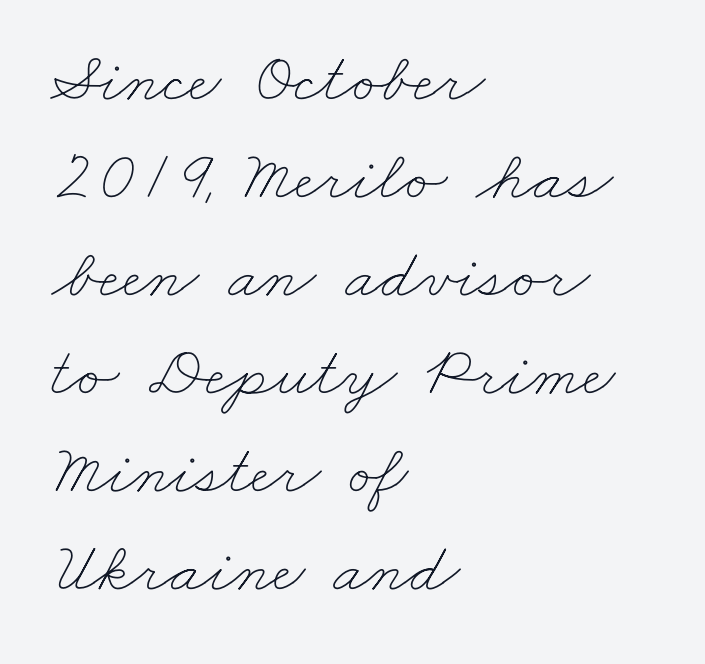
The image shows 71 px thin, wide type; set left-aligned, normal line spacing (1.38x), normal letter spacing, not underlined; low stroke contrast and a small x-height.
